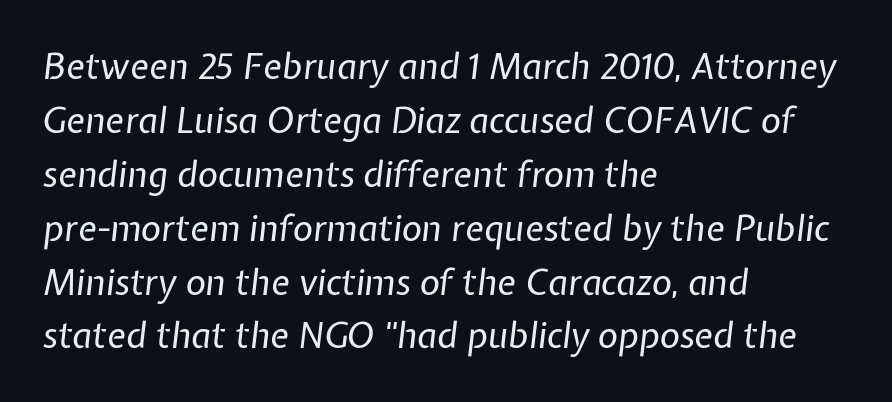
Is the block centered? No — it sits flush against the left margin. Lines of text with bare space underneath. What stands out about the letter spacing? Nothing — it is the standard amount. Here the designer chose a conventional face with non-uniform glyph widths. This reads as an unemphasized weight, regular at the heaviest.
